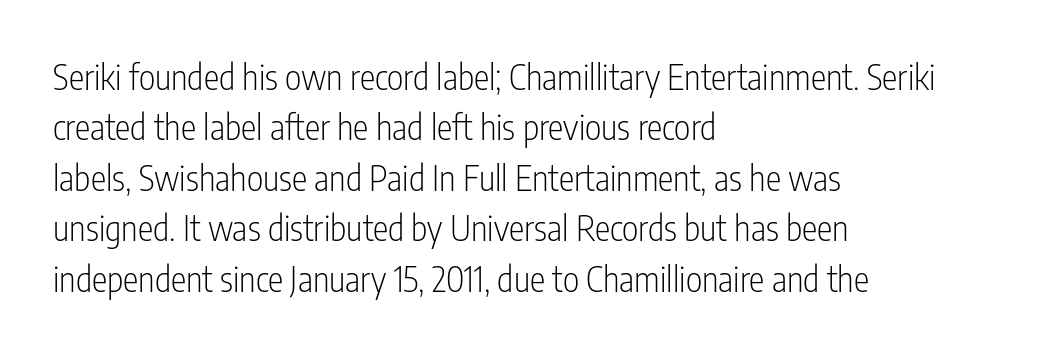
Stems and bowls with no extra thickness — not bold. Check the space under the baseline: it is left empty. The vertical gap from one line to the next is medium. Nobody touched the tracking dial on this one.
